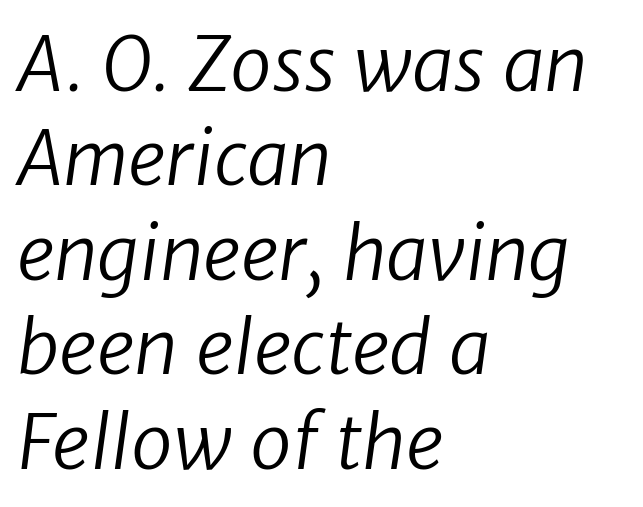
{"serif": "no", "bold": "no", "weight": "regular", "width": "normal", "stroke_contrast": "low", "x_height": "medium", "monospaced": "no", "underline": "no", "align": "left", "line_spacing": "normal", "line_spacing_ratio": 1.26, "letter_spacing": "normal", "letter_spacing_em": 0.0, "glyph_px": 75}
